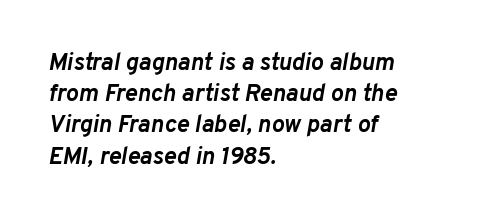
{"italic": "yes", "lean": "right", "slant_degrees": 10, "bold": "yes", "underline": "no", "align": "left", "line_spacing": "normal", "line_spacing_ratio": 1.3, "letter_spacing": "normal", "letter_spacing_em": 0.0, "glyph_px": 24}
